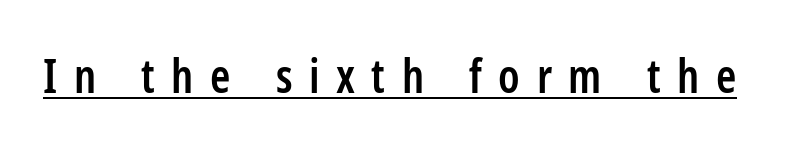
Q: Is the text bold? A: Semi-bold.
Q: Is the text italic (slanted)? A: No, it is upright.
Q: Is the typeface a serif or a sans-serif typeface? A: Sans-serif.
Q: Is the text underlined? A: Yes.
Q: Is the spacing between letters normal or unusually wide? A: Unusually wide.
Q: Width (condensed, normal, or wide)? A: Condensed.
Q: Stroke contrast? A: Low.
Q: x-height? A: Medium.
Q: Monospaced? A: No.
